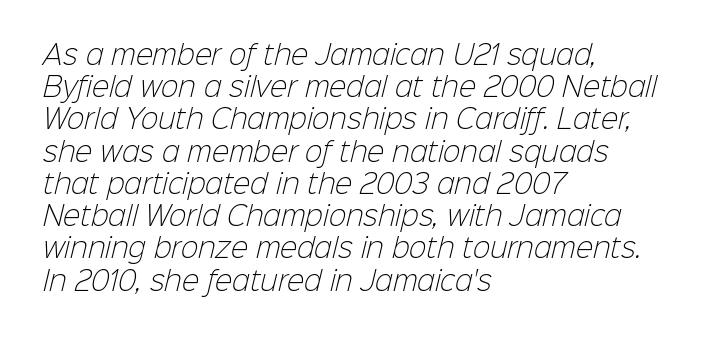
The image shows 26 px text type; set left-aligned, line spacing 1.24x, normal letter spacing, not underlined.
